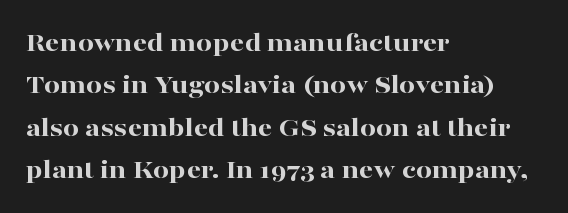
Q: Is the text bold? A: Yes.
Q: Is the text italic (slanted)? A: No, it is upright.
Q: Is the typeface a serif or a sans-serif typeface? A: Serif.
Q: Is the text underlined? A: No.
Q: How is the paragraph aligned? A: Left-aligned.
Q: Is the spacing between letters normal or unusually wide? A: Normal.
Q: Is the spacing between lines tight, normal or loose? A: Normal.
Q: Width (condensed, normal, or wide)? A: Wide.
Q: Stroke contrast? A: High.
Q: x-height? A: Medium.
Q: Monospaced? A: No.
